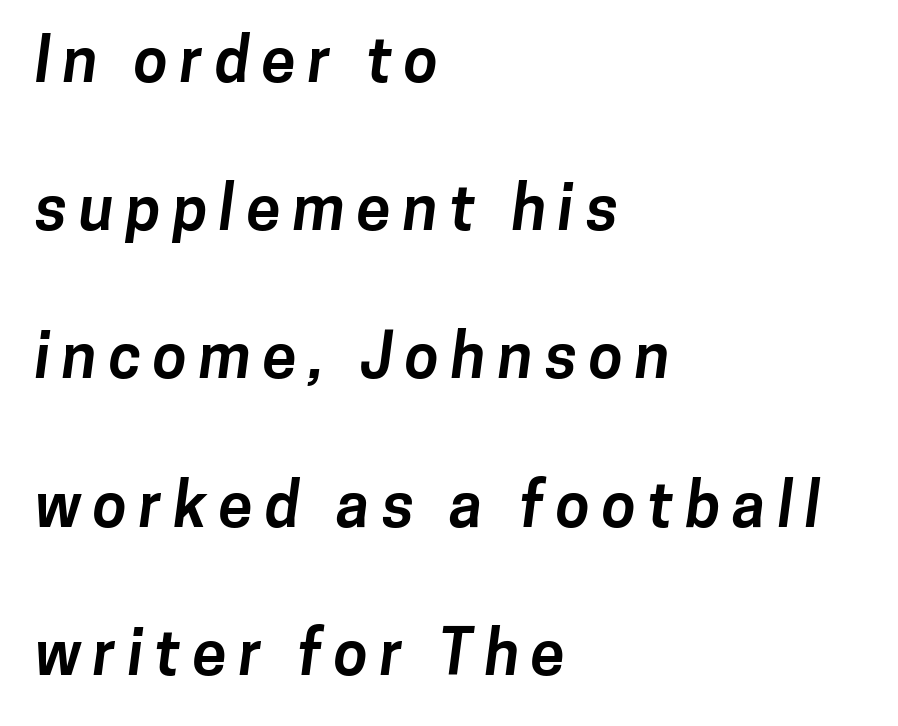
Compared with typical paragraphs, the rows here are farther apart. Compared with an ordinary text face, these strokes are far heavier — a full bold. Is this a fixed-width face? No — the glyphs have proportional, varying widths. Line starts are locked; line ends wander. Has an underline been added? It has not.
